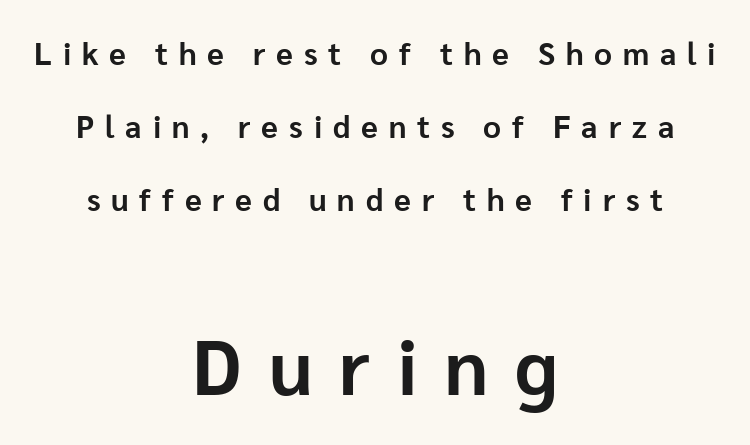
Regarding leading, the lines here are spaced well apart. Do the characters align in a grid? No, the font is proportional. Summary of weight: heavy, a full bold. Is the block centered? Yes — each line is placed symmetrically about the middle. Top chunk: small. Bottom chunk: large.
